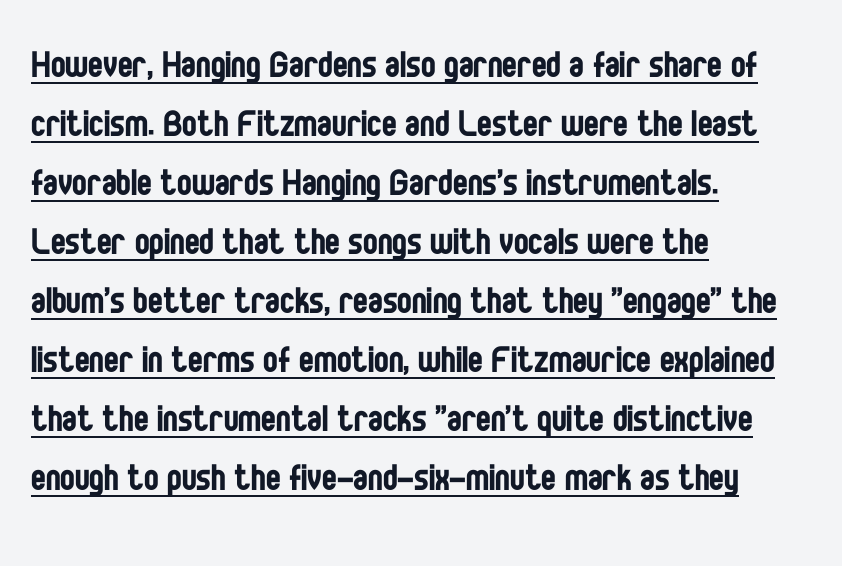
You can see a thin bar hugging the bottom of the glyphs. The typeface has the unassuming heft of standard copy or less. The font's upright variant was chosen for this text. Line starts are locked; line ends wander. The leading is moderate, giving the passage an even texture. Character widths vary here, with narrow letters taking less room than wide ones.
